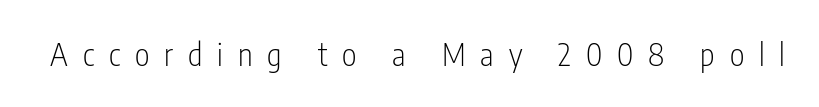
{"serif": "no", "italic": "no", "bold": "no", "weight": "light", "width": "condensed", "stroke_contrast": "low", "x_height": "medium", "monospaced": "no", "underline": "no", "letter_spacing": "wide", "letter_spacing_em": 0.48, "glyph_px": 31}
